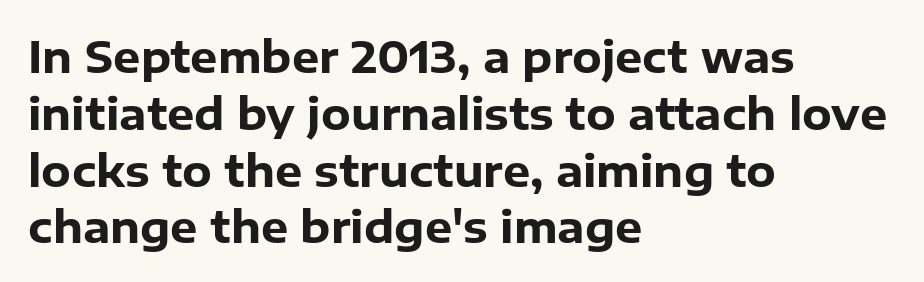
The image shows 43 px heavy sans-serif type, upright; set left-aligned, normal line spacing (1.32x), normal letter spacing, not underlined; low stroke contrast and a medium x-height.
